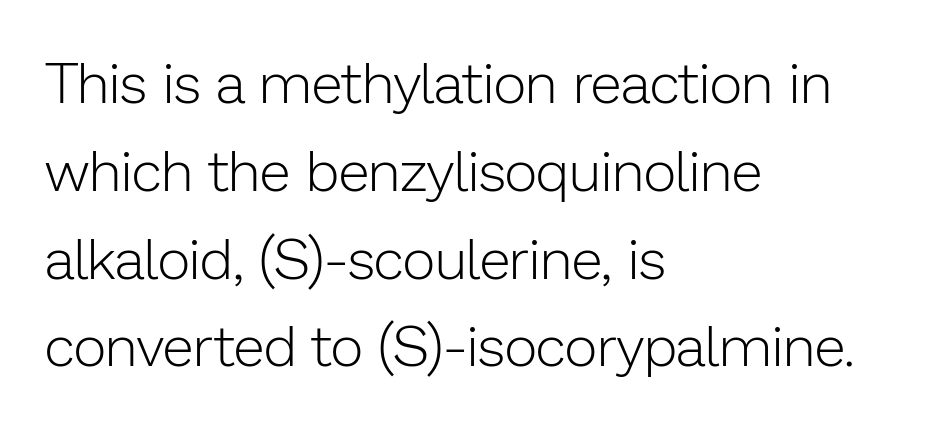
The image shows 57 px light sans-serif type, upright; set left-aligned, normal line spacing (1.54x), normal letter spacing, not underlined; low stroke contrast and a medium x-height.
